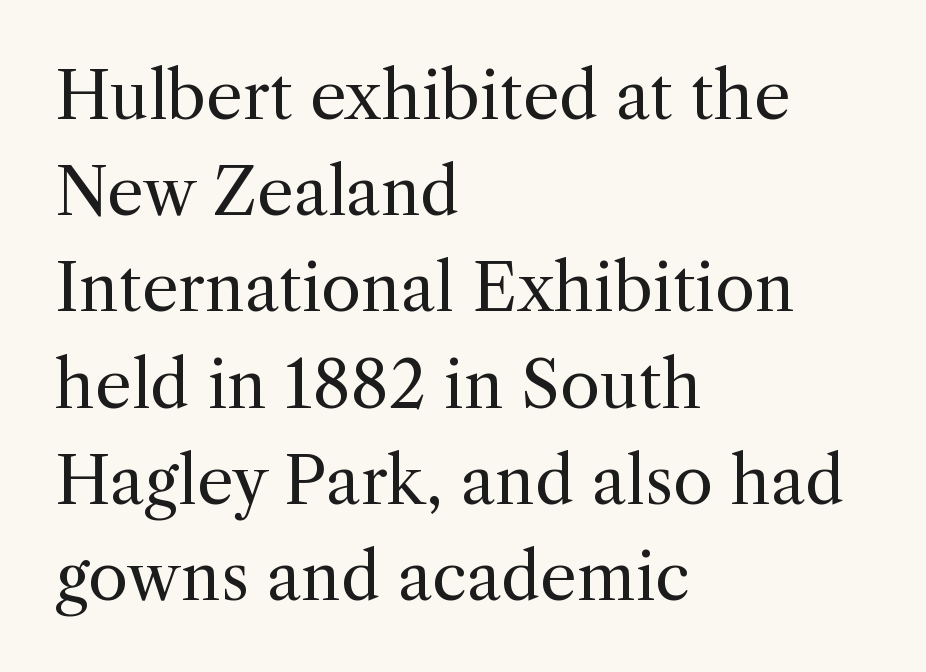
The image shows 65 px regular-weight serif type, upright; set left-aligned, normal line spacing (1.48x), normal letter spacing, not underlined; a medium x-height.
